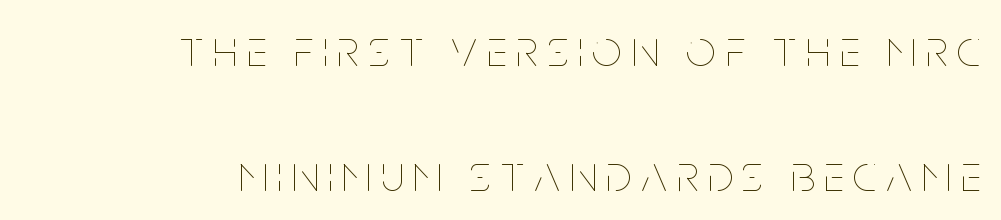
{"italic": "no", "bold": "no", "weight": "thin", "width": "condensed", "stroke_contrast": "low", "x_height": "large", "monospaced": "no", "underline": "no", "align": "right", "line_spacing": "loose", "line_spacing_ratio": 2.4, "glyph_px": 52}
